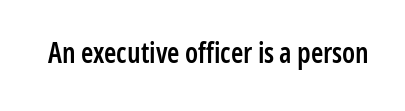
The image shows 28 px semibold, condensed sans-serif type, upright; set normal letter spacing, not underlined; low stroke contrast and a medium x-height.
